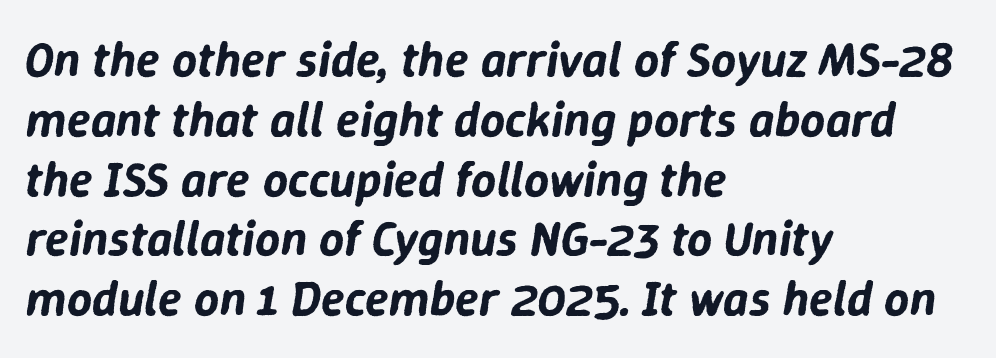
The image shows 49 px text type, italic (leaning right); set left-aligned, line spacing 1.22x, normal letter spacing, not underlined; low stroke contrast and a medium x-height.
